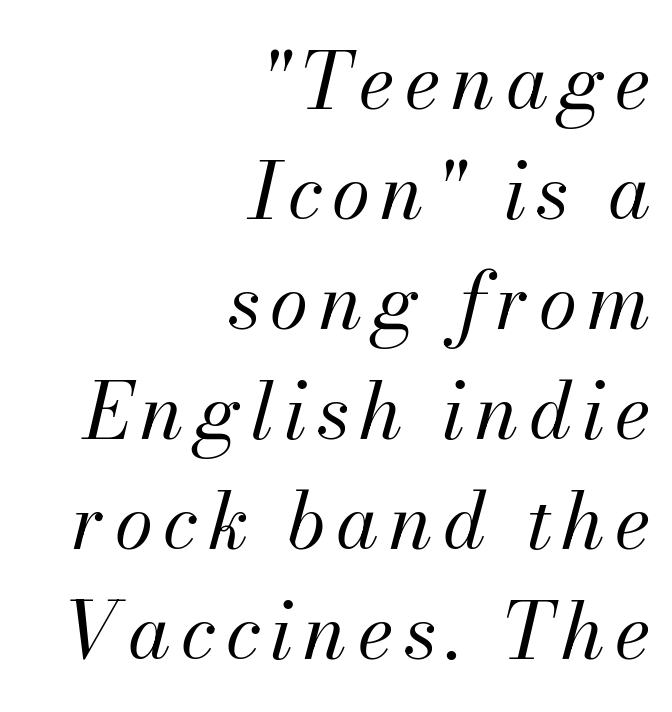
{"italic": "yes", "lean": "right", "slant_degrees": 13, "bold": "no", "weight": "regular", "width": "normal", "stroke_contrast": "medium", "x_height": "small", "monospaced": "no", "underline": "no", "align": "right", "line_spacing": "normal", "line_spacing_ratio": 1.41, "glyph_px": 78}
